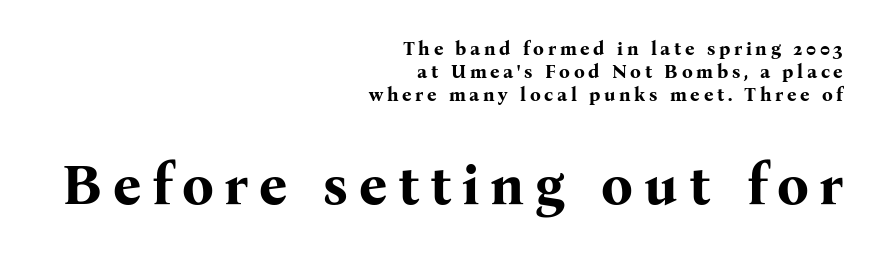
{"serif": "yes", "italic": "no", "bold": "yes", "weight": "bold", "width": "normal", "stroke_contrast": "medium", "x_height": "medium", "monospaced": "no", "underline": "no", "align": "right", "line_spacing_ratio": 1.21, "larger_block": "second", "size_ratio": 2.95, "glyph_px": 56}
